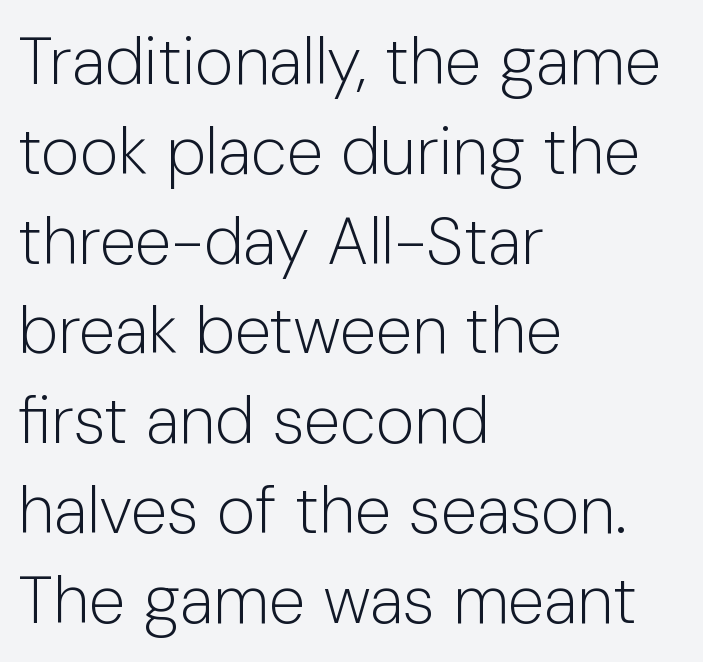
The image shows 66 px light sans-serif type, upright; set left-aligned, normal line spacing (1.36x), normal letter spacing, not underlined; low stroke contrast and a medium x-height.
